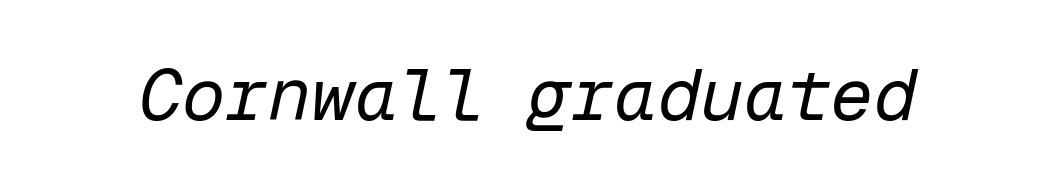
Q: Is the text bold? A: No.
Q: Is the text italic (slanted)? A: Yes, it leans right by about 12 degrees.
Q: Is the text underlined? A: No.
Q: Is the spacing between letters normal or unusually wide? A: Normal.
Q: Width (condensed, normal, or wide)? A: Normal.
Q: Stroke contrast? A: Low.
Q: x-height? A: Medium.
Q: Monospaced? A: Yes.
